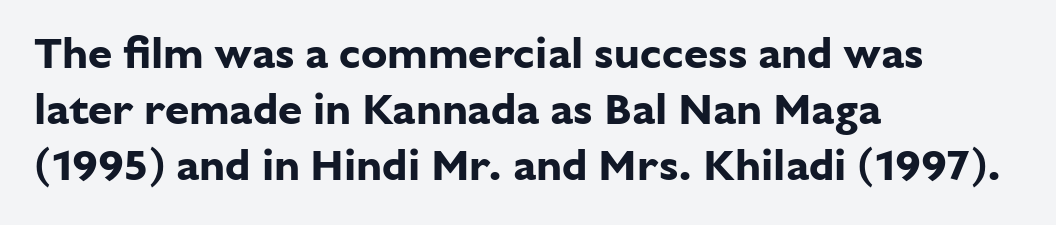
The image shows 44 px bold sans-serif type, upright; set left-aligned, normal line spacing (1.27x), normal letter spacing, not underlined; low stroke contrast and a medium x-height.
